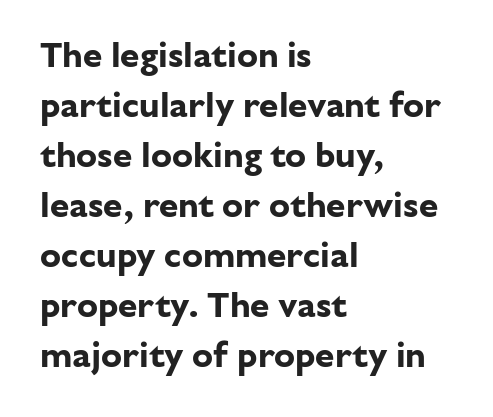
Q: Is the text bold? A: Yes.
Q: Is the text italic (slanted)? A: No, it is upright.
Q: Is the typeface a serif or a sans-serif typeface? A: Sans-serif.
Q: Is the text underlined? A: No.
Q: How is the paragraph aligned? A: Left-aligned.
Q: Is the spacing between letters normal or unusually wide? A: Normal.
Q: Is the spacing between lines tight, normal or loose? A: Normal.
Q: Width (condensed, normal, or wide)? A: Normal.
Q: Stroke contrast? A: Low.
Q: x-height? A: Medium.
Q: Monospaced? A: No.
